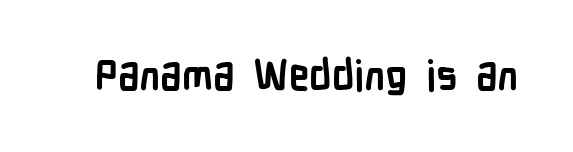
The image shows 41 px semibold, condensed sans-serif type, upright; set normal letter spacing, not underlined; low stroke contrast and a medium x-height.
